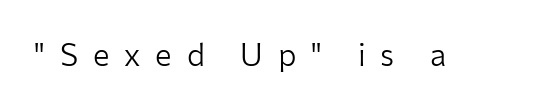
The image shows 31 px light sans-serif type, upright; set unusually wide letter spacing (+0.48 em), not underlined; low stroke contrast and a medium x-height.
